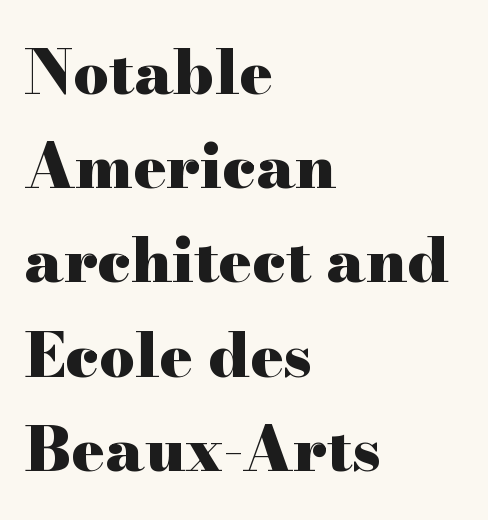
The image shows 62 px heavy, wide serif type, upright; set left-aligned, normal line spacing (1.52x), normal letter spacing, not underlined; high stroke contrast and a small x-height.
